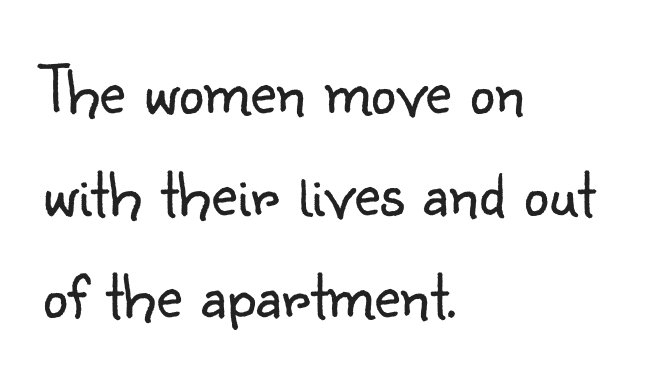
Characters follow at the spacing the type designer built in. No chunkiness to these letters — they're not bold. The strip under each line holds only bare page. If you drew a line through each stem, it would be perfectly vertical. Interline gaps are of average width in this sample. I'd call this a sans setting — the letters go barefoot.
